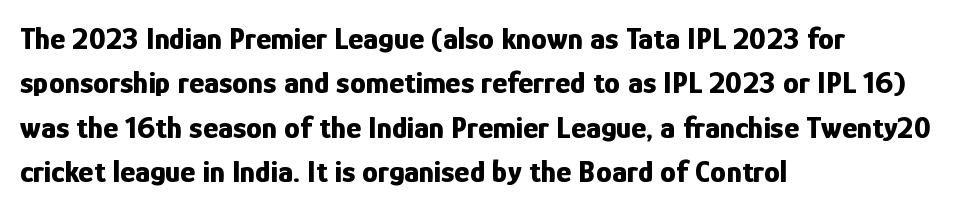
Q: Is the text bold? A: Yes.
Q: Is the text italic (slanted)? A: No, it is upright.
Q: Is the typeface a serif or a sans-serif typeface? A: Sans-serif.
Q: Is the text underlined? A: No.
Q: How is the paragraph aligned? A: Left-aligned.
Q: Is the spacing between letters normal or unusually wide? A: Normal.
Q: Is the spacing between lines tight, normal or loose? A: Normal.
Q: Width (condensed, normal, or wide)? A: Condensed.
Q: Stroke contrast? A: Low.
Q: x-height? A: Medium.
Q: Monospaced? A: No.
